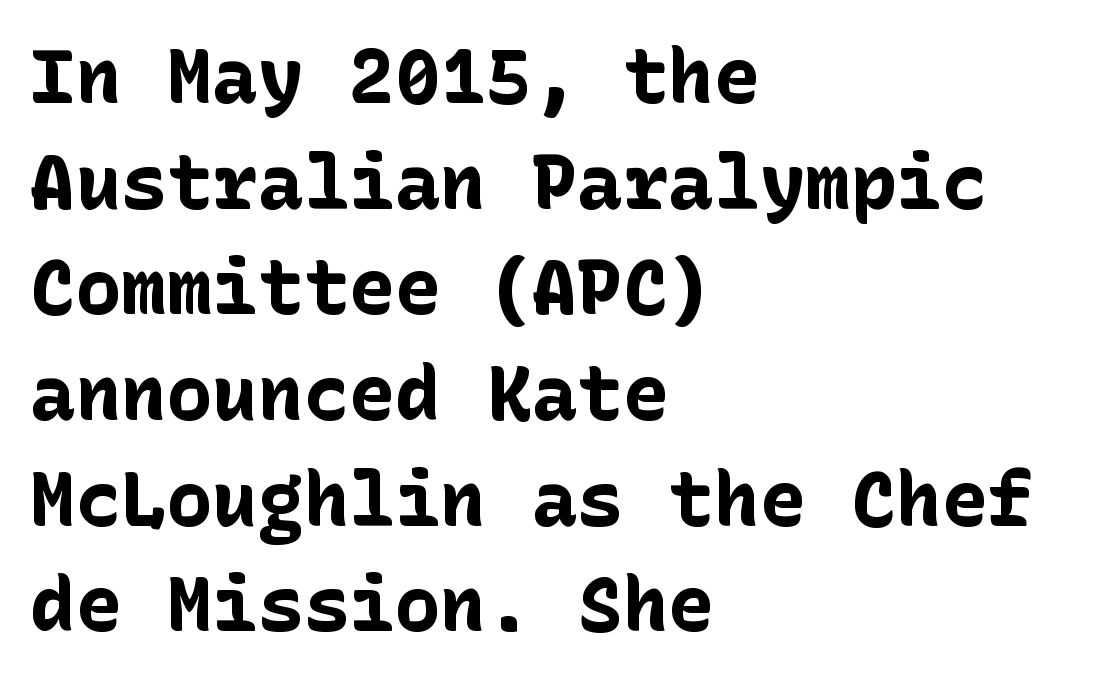
Q: Is the text bold? A: Yes.
Q: Is the text italic (slanted)? A: No, it is upright.
Q: Is the typeface a serif or a sans-serif typeface? A: Sans-serif.
Q: Is the text underlined? A: No.
Q: How is the paragraph aligned? A: Left-aligned.
Q: Is the spacing between letters normal or unusually wide? A: Normal.
Q: Is the spacing between lines tight, normal or loose? A: Normal.
Q: Width (condensed, normal, or wide)? A: Normal.
Q: Stroke contrast? A: Low.
Q: x-height? A: Medium.
